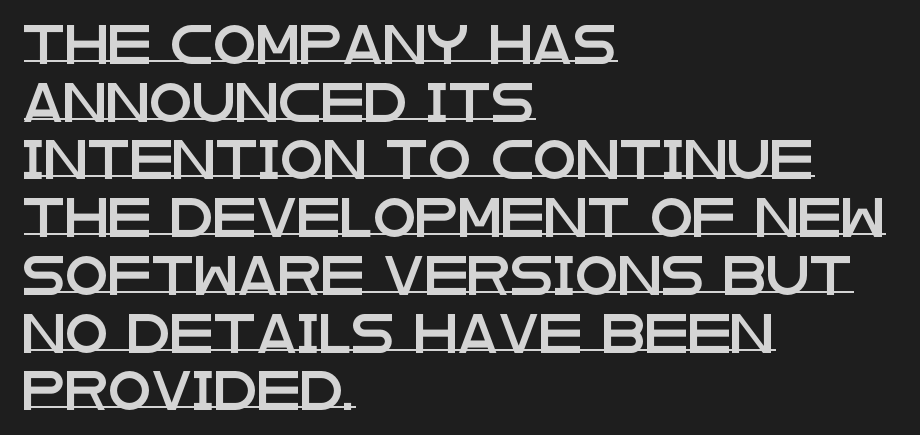
The image shows 39 px wide sans-serif type, upright; set left-aligned, normal line spacing (1.48x), normal letter spacing, underlined; low stroke contrast and a large x-height.
